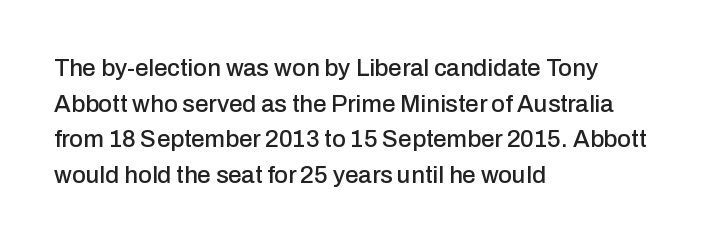
{"italic": "no", "underline": "no", "align": "left", "line_spacing": "normal", "line_spacing_ratio": 1.48, "letter_spacing": "normal", "letter_spacing_em": 0.0, "glyph_px": 24}
